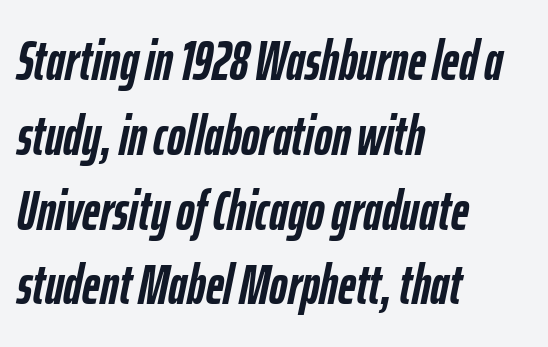
The specimen reads as italic at a glance. No extra tracking has been applied to these lines. Typographic density is high because the face is bold. These lines are set flush left with a ragged right edge. Leading matches the norm, producing a regular column. Here the designer chose a conventional face with non-uniform glyph widths.
